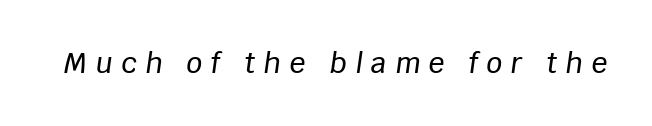
There is plenty of visible air inserted between adjacent glyphs. A typesetter would mark this as italic. Any mark beneath the type? The region is blank. Here the designer chose a conventional face with non-uniform glyph widths.
